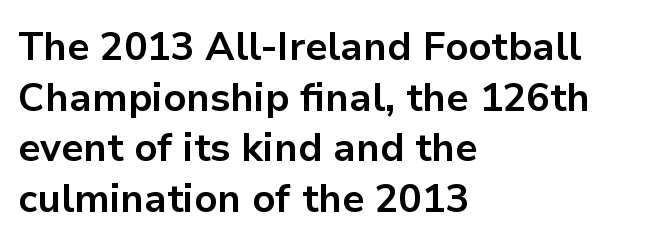
{"serif": "no", "italic": "no", "bold": "yes", "weight": "bold", "width": "normal", "stroke_contrast": "low", "x_height": "medium", "monospaced": "no", "underline": "no", "align": "left", "line_spacing": "normal", "line_spacing_ratio": 1.3, "letter_spacing": "normal", "letter_spacing_em": 0.0, "glyph_px": 39}
